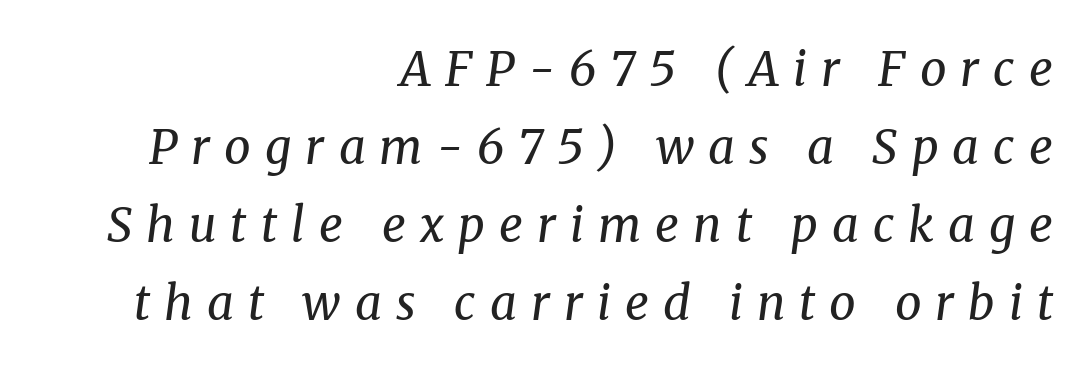
Q: Is the text bold? A: No.
Q: Is the text italic (slanted)? A: Yes, it leans right by about 8 degrees.
Q: Is the typeface a serif or a sans-serif typeface? A: Serif.
Q: Is the text underlined? A: No.
Q: How is the paragraph aligned? A: Right-aligned.
Q: Is the spacing between letters normal or unusually wide? A: Unusually wide.
Q: Is the spacing between lines tight, normal or loose? A: Normal.
Q: Width (condensed, normal, or wide)? A: Normal.
Q: Stroke contrast? A: Medium.
Q: x-height? A: Medium.
Q: Monospaced? A: No.
